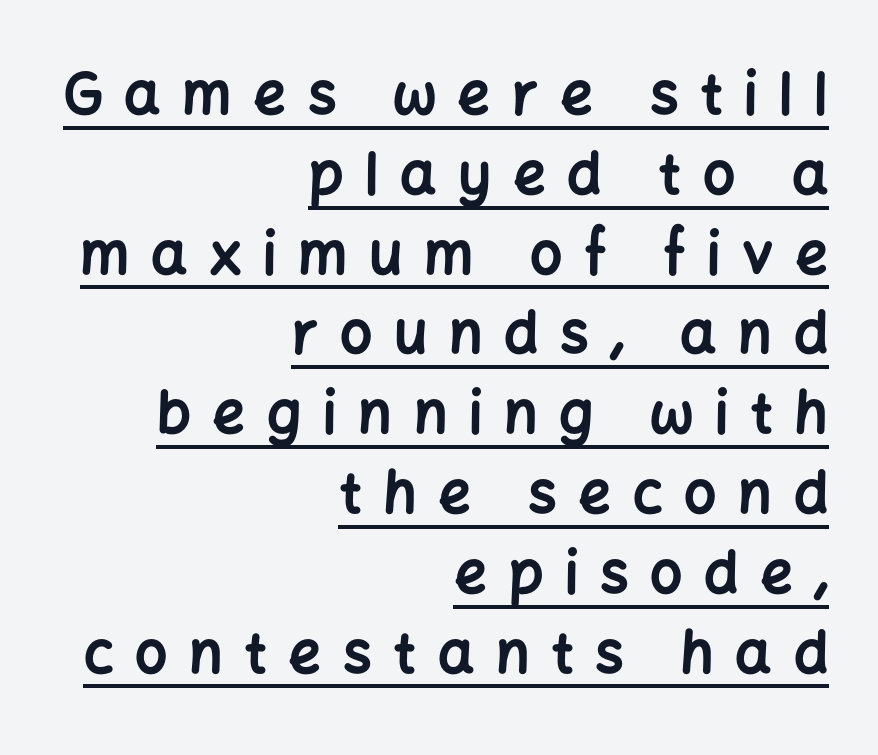
{"serif": "no", "italic": "no", "bold": "yes", "weight": "bold", "width": "normal", "stroke_contrast": "low", "x_height": "medium", "monospaced": "no", "underline": "yes", "align": "right", "line_spacing": "normal", "line_spacing_ratio": 1.4, "letter_spacing": "wide", "letter_spacing_em": 0.38, "glyph_px": 57}
